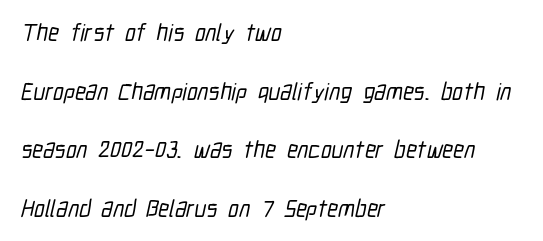
{"underline": "no", "align": "left", "line_spacing": "loose", "line_spacing_ratio": 2.44, "letter_spacing": "normal", "letter_spacing_em": 0.0, "glyph_px": 24}
